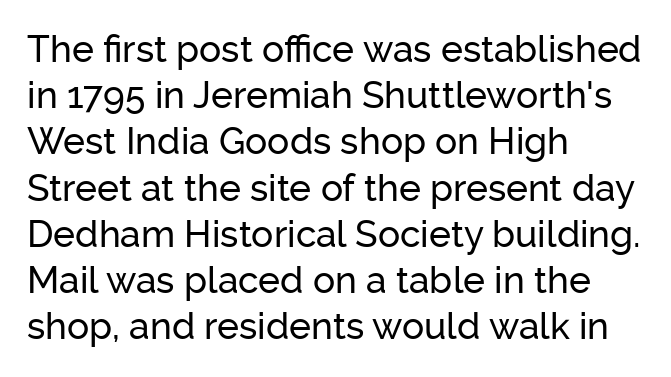
The image shows 37 px sans-serif type, upright; set left-aligned, normal line spacing (1.25x), normal letter spacing, not underlined; low stroke contrast and a medium x-height.
